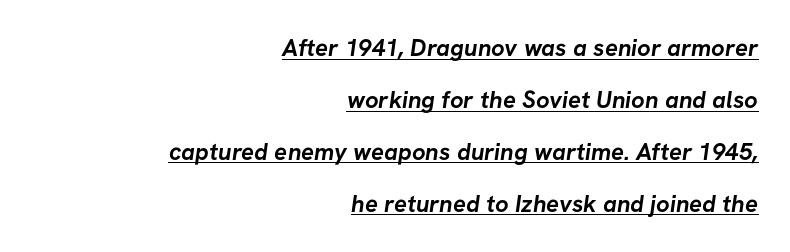
You could fit nearly another row in the gap between these rows. Here the glyphs are tracked normally, forming tight word shapes. Bold? Absolutely — the strokes are thick and heavy. Students, observe the line beneath the letters — that is underlining.
